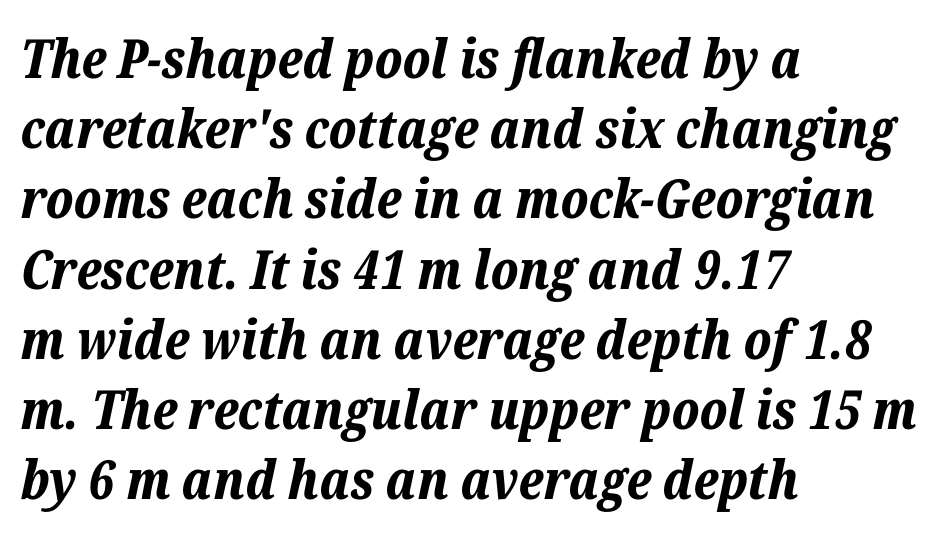
Rule under the text: the space is simply empty. As a designer I'd log this as weight 700, bold. The line-height multiplier appears to be the usual default. Style check: oblique.
